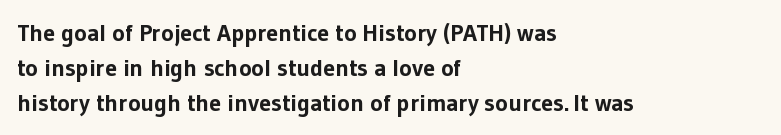
Q: Is the text bold? A: Yes.
Q: Is the text italic (slanted)? A: No, it is upright.
Q: Is the text underlined? A: No.
Q: How is the paragraph aligned? A: Left-aligned.
Q: Is the spacing between letters normal or unusually wide? A: Normal.
Q: Is the spacing between lines tight, normal or loose? A: Normal.
